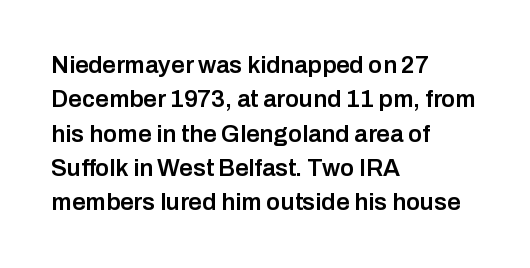
Between one letter and the next there's only the usual sliver of space. Underline: absent. Short and long lines alike share a common starting point at left. Compared with typical paragraphs, the rows here are spaced about the same.
